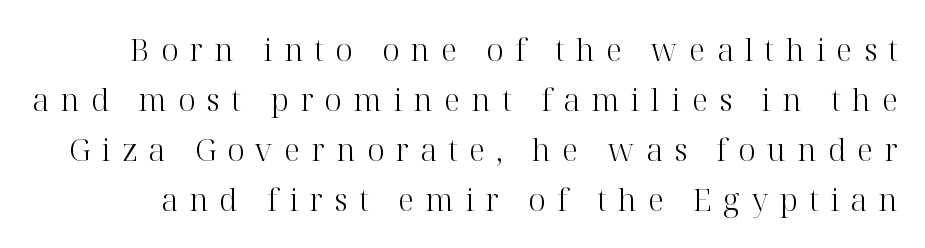
Q: Is the text bold? A: No.
Q: Is the text italic (slanted)? A: No, it is upright.
Q: Is the typeface a serif or a sans-serif typeface? A: Serif.
Q: Is the text underlined? A: No.
Q: Is the spacing between letters normal or unusually wide? A: Unusually wide.
Q: Is the spacing between lines tight, normal or loose? A: Normal.
Q: Width (condensed, normal, or wide)? A: Normal.
Q: Stroke contrast? A: High.
Q: x-height? A: Medium.
Q: Monospaced? A: No.
